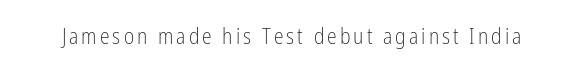
The image shows 22 px text type, upright; set not underlined.
